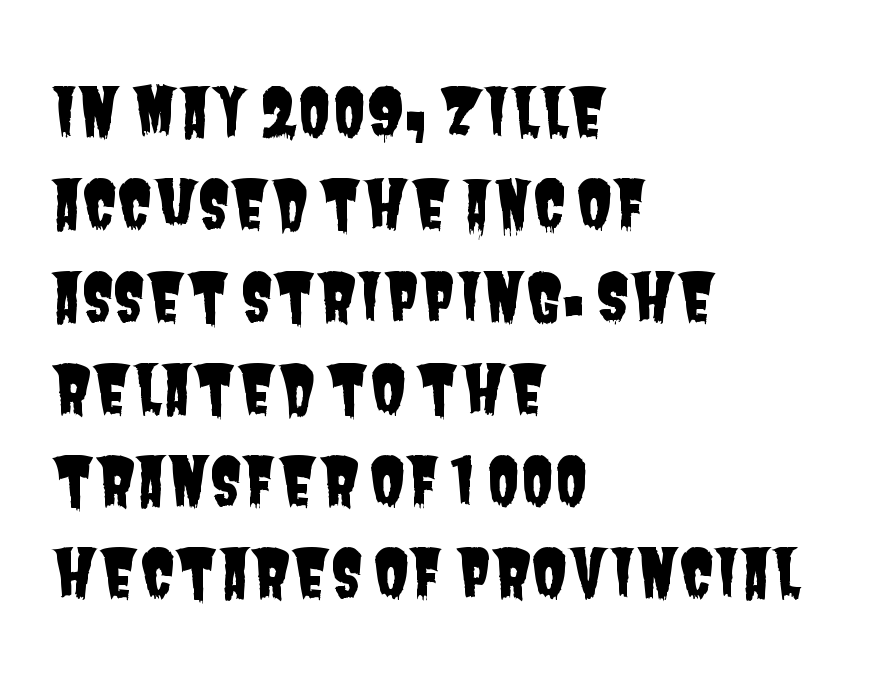
These lines sit exactly where default settings would place them. Horizontally, the lines are justified to the leading edge only. This rendering leaves character spacing at its baseline value. A typesetter would call this proportional, since set widths differ per character. The glyphs are unaccompanied by any horizontal stroke below them.
